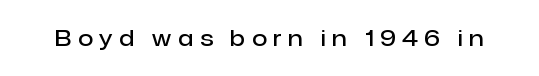
Stroke thickness is moderately raised; the sample reads as semibold. No word sits above an underline. Characters follow at a spacing far wider than the type designer built in. You can tell it's not italic because the verticals are truly vertical.
